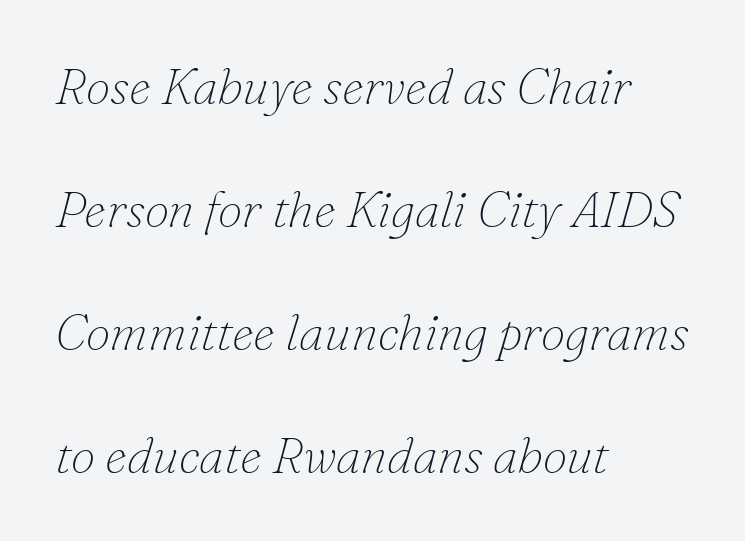
Line spacing here is loose. The letters are slanted; this is an italic face. The face looks like a standard text weight, possibly lighter. Each letter keeps its own natural width here, so spacing adapts to shape.
